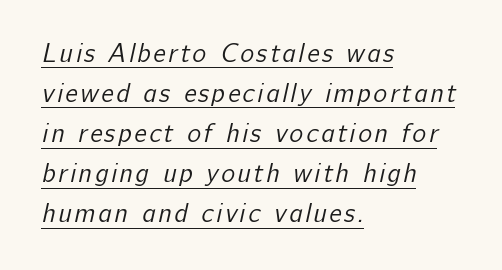
The image shows 26 px text type; set left-aligned, normal line spacing (1.54x), underlined.
